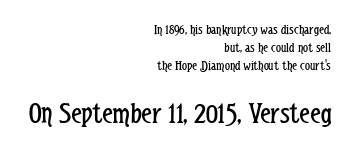
{"serif": "no", "italic": "no", "bold": "no", "weight": "regular", "width": "condensed", "stroke_contrast": "low", "x_height": "medium", "monospaced": "no", "underline": "no", "align": "right", "line_spacing": "normal", "line_spacing_ratio": 1.27, "letter_spacing": "normal", "letter_spacing_em": 0.0, "larger_block": "second", "size_ratio": 2.14, "glyph_px": 30}
